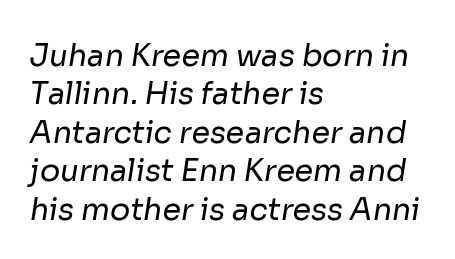
The image shows 30 px regular-weight sans-serif type; set left-aligned, normal line spacing (1.28x), normal letter spacing, not underlined; low stroke contrast and a medium x-height.
